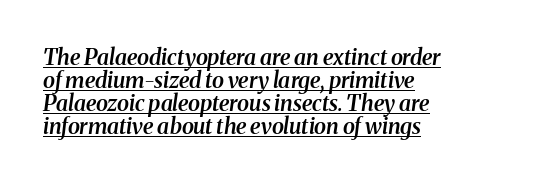
{"italic": "yes", "lean": "right", "slant_degrees": 8, "bold": "semi", "underline": "yes", "align": "left", "line_spacing": "tight", "line_spacing_ratio": 1.05, "letter_spacing": "normal", "letter_spacing_em": 0.0, "glyph_px": 22}
